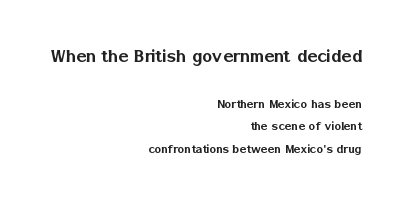
The image shows 21 px text type, upright; set right-aligned, normal line spacing (1.62x), normal letter spacing, not underlined; the first (top) block is 1.5x larger.
